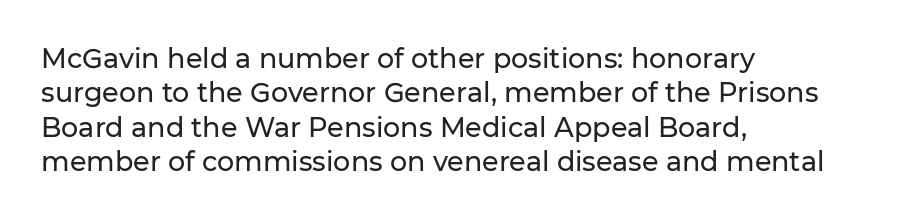
{"italic": "no", "underline": "no", "align": "left", "line_spacing": "normal", "line_spacing_ratio": 1.27, "letter_spacing": "normal", "letter_spacing_em": 0.0, "glyph_px": 27}
